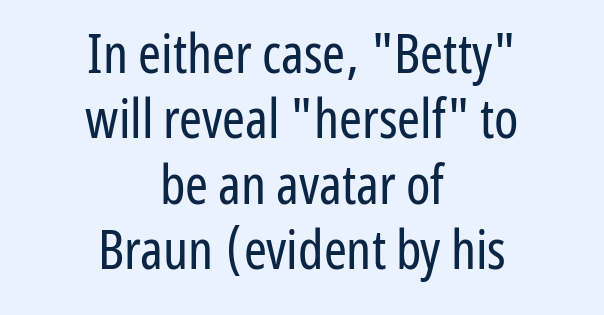
{"serif": "no", "italic": "no", "bold": "no", "weight": "regular", "width": "condensed", "stroke_contrast": "low", "x_height": "medium", "monospaced": "no", "underline": "no", "align": "center", "line_spacing_ratio": 1.19, "letter_spacing": "normal", "letter_spacing_em": 0.0, "glyph_px": 55}
